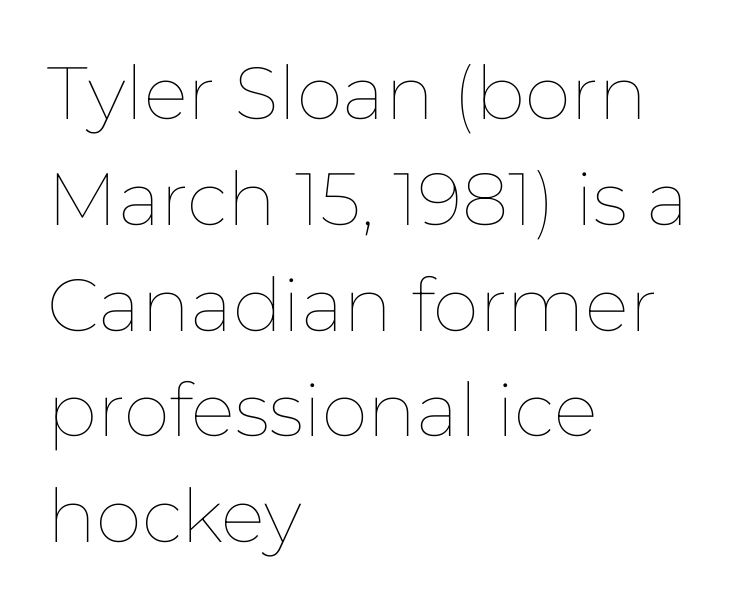
A clean baseline with only descenders dipping below it. A quiet, ordinary-to-light weight characterises the typeface. The tracking reads as untouched default to a designer's eye. Regular leading. Upright lettering throughout. Note the varied advance widths — an 'i' is clearly narrower than an 'm'.
